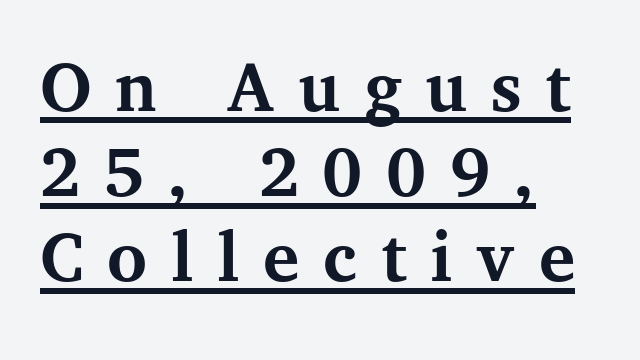
{"serif": "yes", "italic": "no", "bold": "yes", "weight": "semibold", "width": "normal", "stroke_contrast": "medium", "x_height": "medium", "monospaced": "no", "underline": "yes", "align": "left", "line_spacing": "tight", "line_spacing_ratio": 1.12, "letter_spacing": "wide", "letter_spacing_em": 0.31, "glyph_px": 76}
